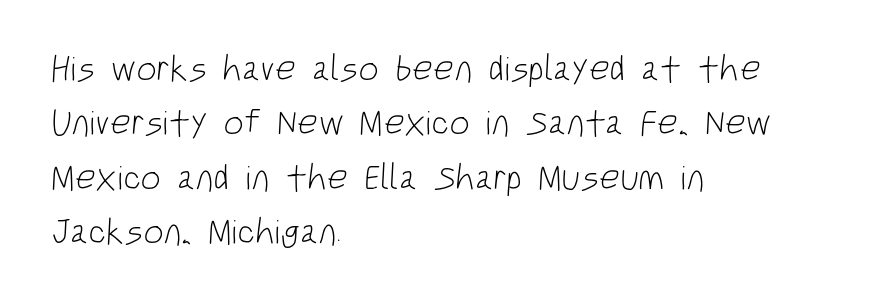
Q: Is the text bold? A: No.
Q: Is the typeface a serif or a sans-serif typeface? A: Sans-serif.
Q: Is the text underlined? A: No.
Q: How is the paragraph aligned? A: Left-aligned.
Q: Is the spacing between letters normal or unusually wide? A: Normal.
Q: Is the spacing between lines tight, normal or loose? A: Normal.
Q: Width (condensed, normal, or wide)? A: Condensed.
Q: Stroke contrast? A: Low.
Q: x-height? A: Large.
Q: Monospaced? A: No.
